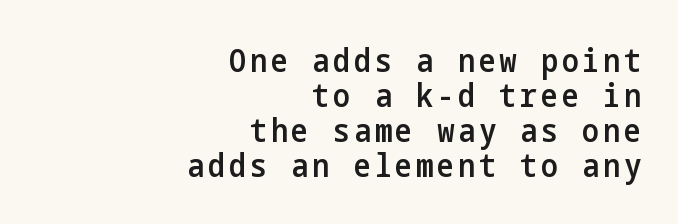
Heft: intermediate — a semibold. Beneath every word, the page is bare. Font category for this specimen: sans-serif. Interline gaps are noticeably narrow in this sample. Quick note: not italic, upright.
